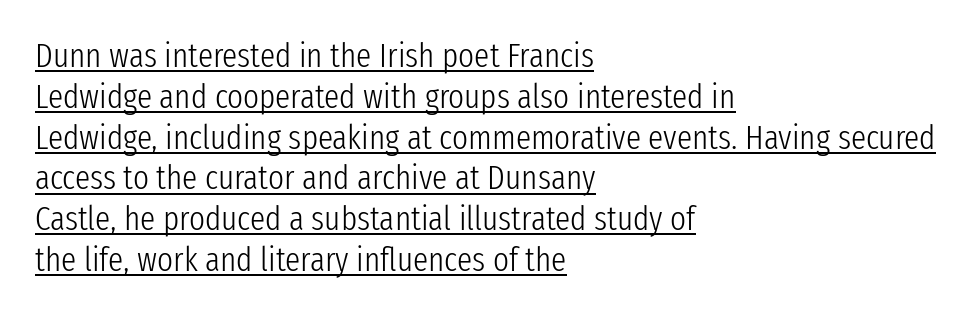
Q: Is the text bold? A: No.
Q: Is the text italic (slanted)? A: No, it is upright.
Q: Is the typeface a serif or a sans-serif typeface? A: Sans-serif.
Q: Is the text underlined? A: Yes.
Q: How is the paragraph aligned? A: Left-aligned.
Q: Is the spacing between letters normal or unusually wide? A: Normal.
Q: Width (condensed, normal, or wide)? A: Condensed.
Q: Stroke contrast? A: Low.
Q: x-height? A: Medium.
Q: Monospaced? A: No.
